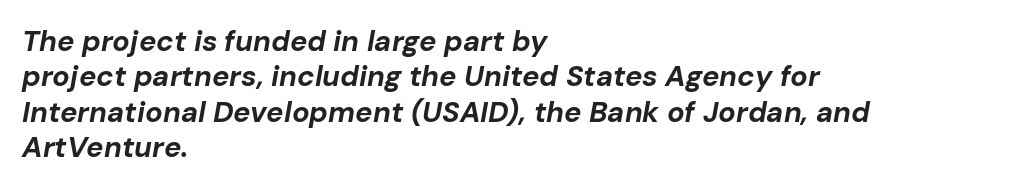
The string is rendered with underlining switched off. This sample is left-justified, so line endings fall wherever the words run out. Nothing unusual about the tracking: characters are spaced as the font intends. Notice how thick the strokes are: this is what a full bold looks like. Emphasis-style slanted type is in use. The letters advance in unequal steps, a hallmark of proportional type.
